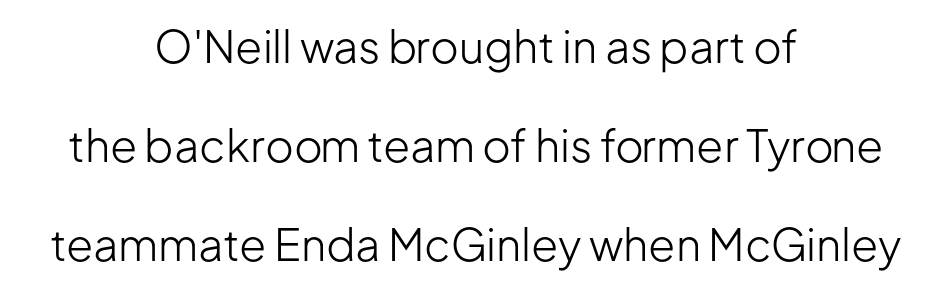
The image shows 44 px light sans-serif type, upright; set centered, loose line spacing (2.25x), normal letter spacing, not underlined; low stroke contrast and a medium x-height.
